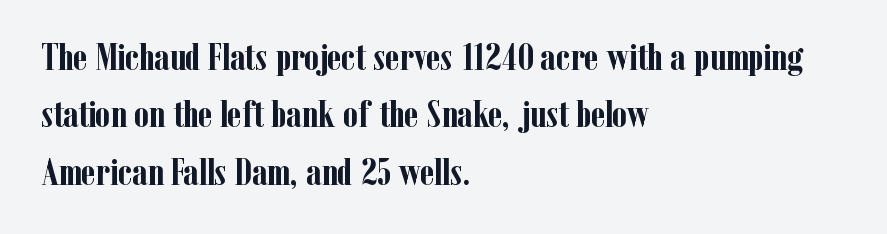
The image shows 38 px semibold, condensed serif type, upright; set left-aligned, normal line spacing (1.51x), normal letter spacing, not underlined; low stroke contrast and a medium x-height.
